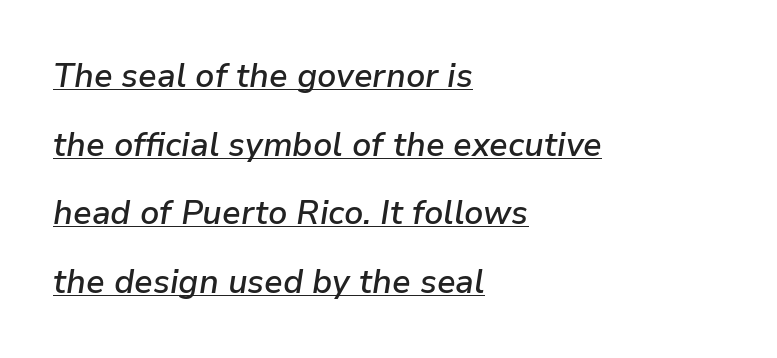
The image shows 33 px semibold type, italic (leaning right); set left-aligned, loose line spacing (2.08x), normal letter spacing, underlined; low stroke contrast and a medium x-height.
